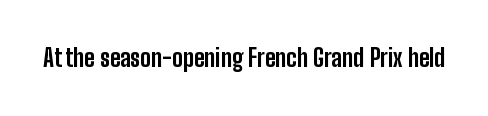
Q: Is the text bold? A: Yes.
Q: Is the text italic (slanted)? A: No, it is upright.
Q: Is the text underlined? A: No.
Q: Is the spacing between letters normal or unusually wide? A: Normal.
